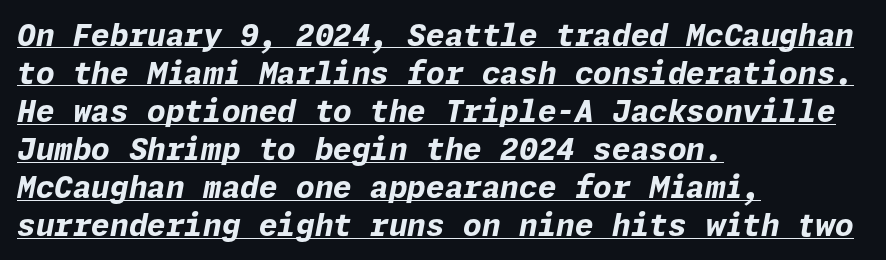
The image shows 30 px bold type, italic (leaning right); set left-aligned, normal line spacing (1.27x), normal letter spacing, underlined; low stroke contrast and a medium x-height.
